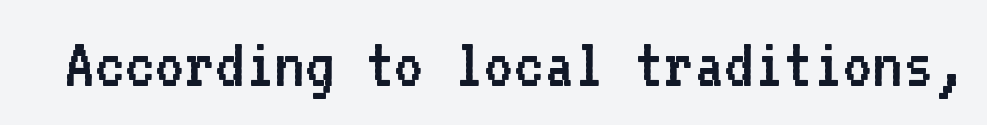
Q: Is the text bold? A: No.
Q: Is the text italic (slanted)? A: No, it is upright.
Q: Is the typeface a serif or a sans-serif typeface? A: Sans-serif.
Q: Is the text underlined? A: No.
Q: Is the spacing between letters normal or unusually wide? A: Normal.
Q: Width (condensed, normal, or wide)? A: Normal.
Q: Stroke contrast? A: Low.
Q: x-height? A: Medium.
Q: Monospaced? A: Yes.
